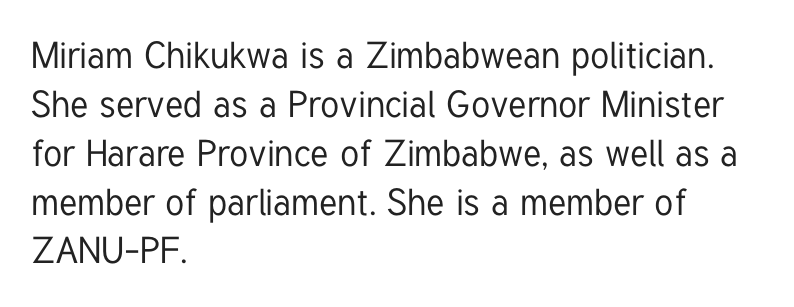
The rendering uses a moderate line-height, typical for paragraphs. Students, note that the glyphs here touch the page at normal intervals. It's the straight-up-and-down kind of type. The string is rendered with underlining switched off. Line starts are locked; line ends wander.
